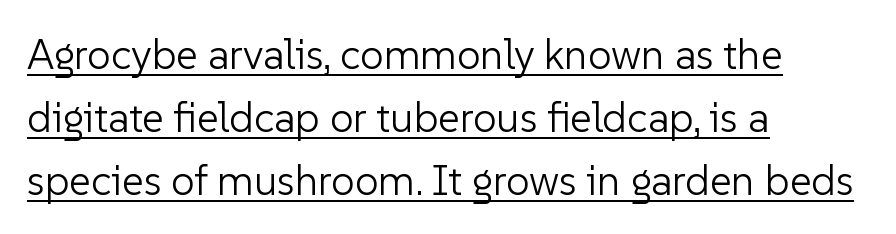
The image shows 42 px light sans-serif type, upright; set left-aligned, normal line spacing (1.5x), normal letter spacing, underlined; low stroke contrast and a medium x-height.
